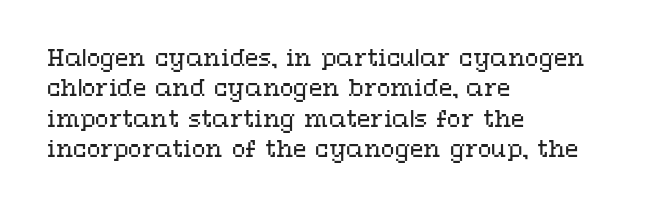
A quiet, ordinary-to-light weight characterises the typeface. The text block is weighted toward the left margin, trailing off unevenly rightward. This rendering leaves character spacing at its baseline value. Characters remain perfectly vertical along every line. The strip under each line holds only bare page.
